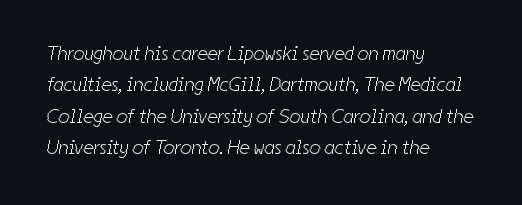
Reading down the block, your eye returns to a fixed left position each line. The passage shown is not bold in any degree. The space beneath each line is pristine and unruled. Reading down the column, the eye jumps a familiar distance to each next line. Inter-character spacing is left at the font's built-in metrics.
